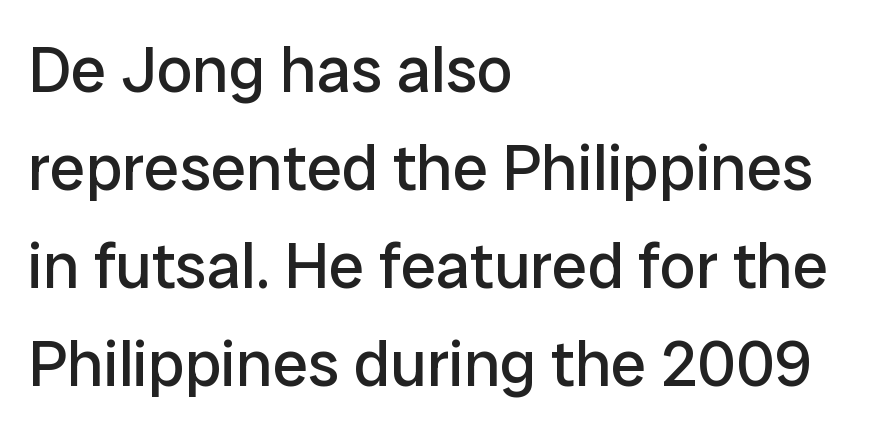
Q: Is the text bold? A: No.
Q: Is the text italic (slanted)? A: No, it is upright.
Q: Is the typeface a serif or a sans-serif typeface? A: Sans-serif.
Q: Is the text underlined? A: No.
Q: How is the paragraph aligned? A: Left-aligned.
Q: Is the spacing between letters normal or unusually wide? A: Normal.
Q: Is the spacing between lines tight, normal or loose? A: Normal.
Q: Width (condensed, normal, or wide)? A: Normal.
Q: Stroke contrast? A: Low.
Q: x-height? A: Medium.
Q: Monospaced? A: No.
